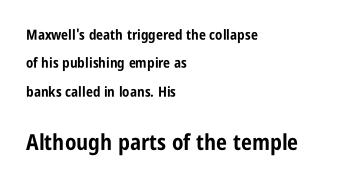
Q: Is the text bold? A: Yes.
Q: Is the text italic (slanted)? A: No, it is upright.
Q: Is the text underlined? A: No.
Q: How is the paragraph aligned? A: Left-aligned.
Q: Is the spacing between letters normal or unusually wide? A: Normal.
Q: Is the spacing between lines tight, normal or loose? A: Loose.
Q: Which block of text is set in a larger size, the first (top) or the second (bottom)? A: The second (bottom) one.
